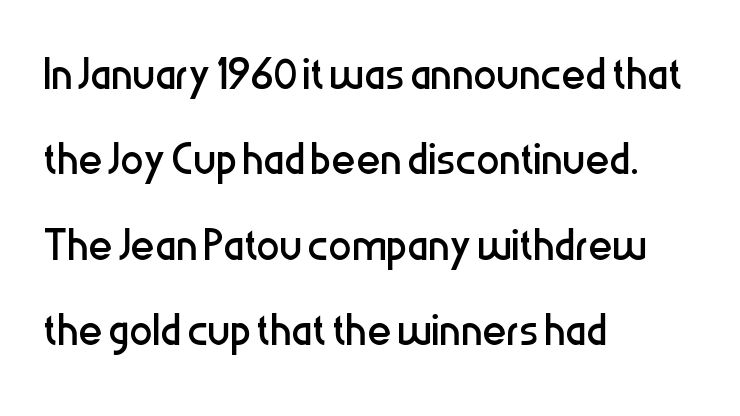
Q: Is the text bold? A: No.
Q: Is the text italic (slanted)? A: No, it is upright.
Q: Is the typeface a serif or a sans-serif typeface? A: Sans-serif.
Q: Is the text underlined? A: No.
Q: How is the paragraph aligned? A: Left-aligned.
Q: Is the spacing between letters normal or unusually wide? A: Normal.
Q: Is the spacing between lines tight, normal or loose? A: Normal.
Q: Width (condensed, normal, or wide)? A: Condensed.
Q: Stroke contrast? A: Low.
Q: x-height? A: Medium.
Q: Monospaced? A: No.
